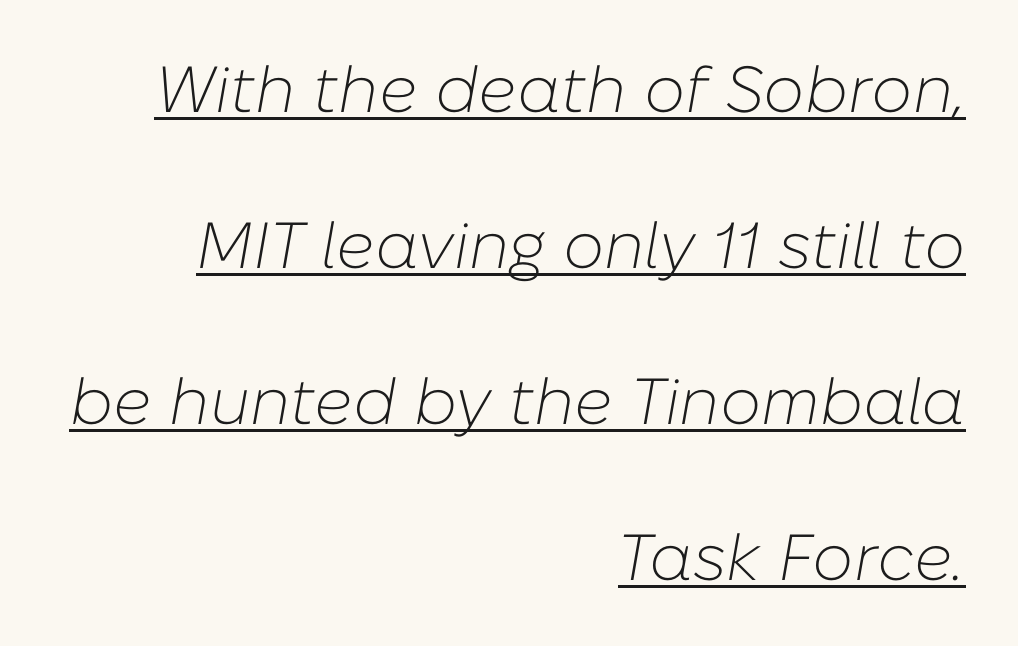
The image shows 65 px light type, italic (leaning right); set right-aligned, loose line spacing (2.4x), normal letter spacing, underlined; low stroke contrast and a medium x-height.
